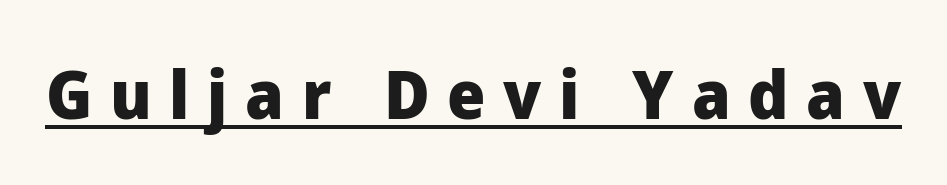
Notice how thick the strokes are: this is what a full bold looks like. Look at the bottom of the vertical strokes: they stop flat, with no serifs. The rendering uses natural spacing where letterforms have individual widths. Here the glyphs are tracked loosely, breaking word shapes into spaced letters.
